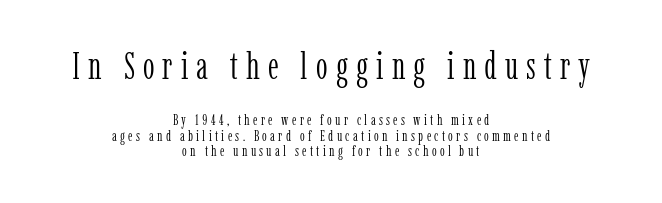
Q: Is the text bold? A: No.
Q: Is the text italic (slanted)? A: No, it is upright.
Q: Is the typeface a serif or a sans-serif typeface? A: Serif.
Q: Is the text underlined? A: No.
Q: How is the paragraph aligned? A: Centered.
Q: Is the spacing between letters normal or unusually wide? A: Unusually wide.
Q: Is the spacing between lines tight, normal or loose? A: Tight.
Q: Which block of text is set in a larger size, the first (top) or the second (bottom)? A: The first (top) one.
Q: Width (condensed, normal, or wide)? A: Condensed.
Q: Stroke contrast? A: Low.
Q: x-height? A: Medium.
Q: Monospaced? A: No.
